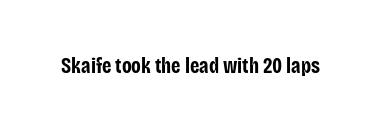
The letterforms sit shoulder to shoulder at normal distance. These lines were composed using upright roman letters. Check the space under the baseline: it is left empty. The sample has been set heavy, in full bold.
